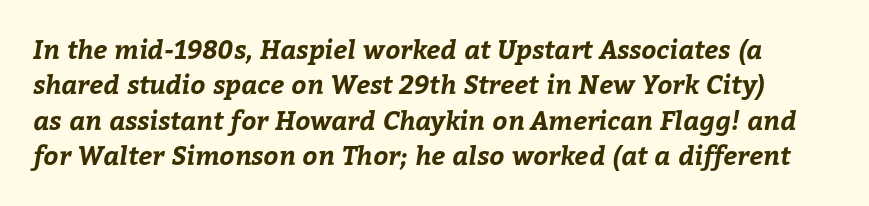
Q: Is the text bold? A: Yes.
Q: Is the text underlined? A: No.
Q: Is the spacing between letters normal or unusually wide? A: Normal.
Q: Is the spacing between lines tight, normal or loose? A: Normal.
